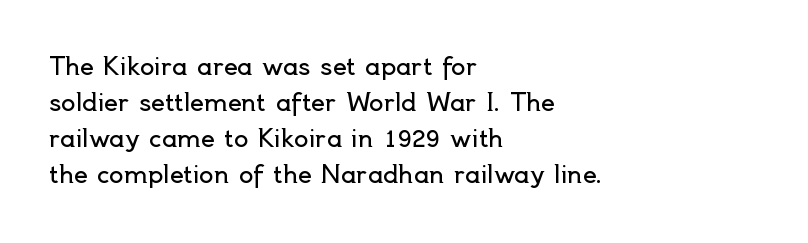
Q: Is the text bold? A: No.
Q: Is the text italic (slanted)? A: No, it is upright.
Q: Is the text underlined? A: No.
Q: How is the paragraph aligned? A: Left-aligned.
Q: Is the spacing between letters normal or unusually wide? A: Normal.
Q: Is the spacing between lines tight, normal or loose? A: Normal.
